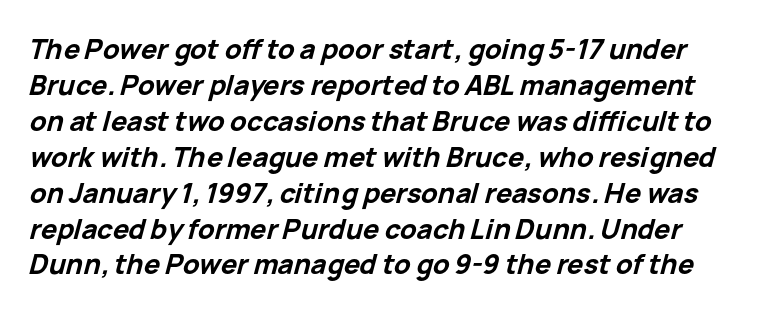
You'd pick this weight for a headline — it's a proper bold. How are the letters spaced? Ordinarily, with no added tracking. The zone under the glyphs is completely vacant. Slanted lettering throughout.
